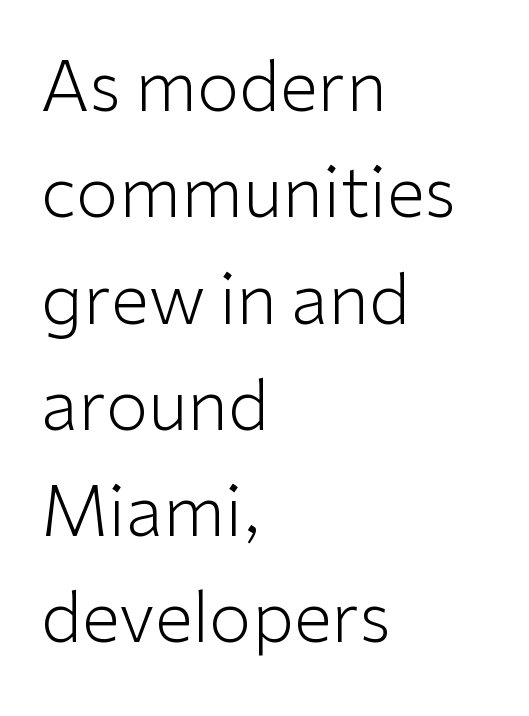
{"serif": "no", "italic": "no", "bold": "no", "weight": "light", "width": "normal", "stroke_contrast": "low", "x_height": "medium", "monospaced": "no", "underline": "no", "align": "left", "line_spacing": "normal", "line_spacing_ratio": 1.54, "letter_spacing": "normal", "letter_spacing_em": 0.0, "glyph_px": 69}
